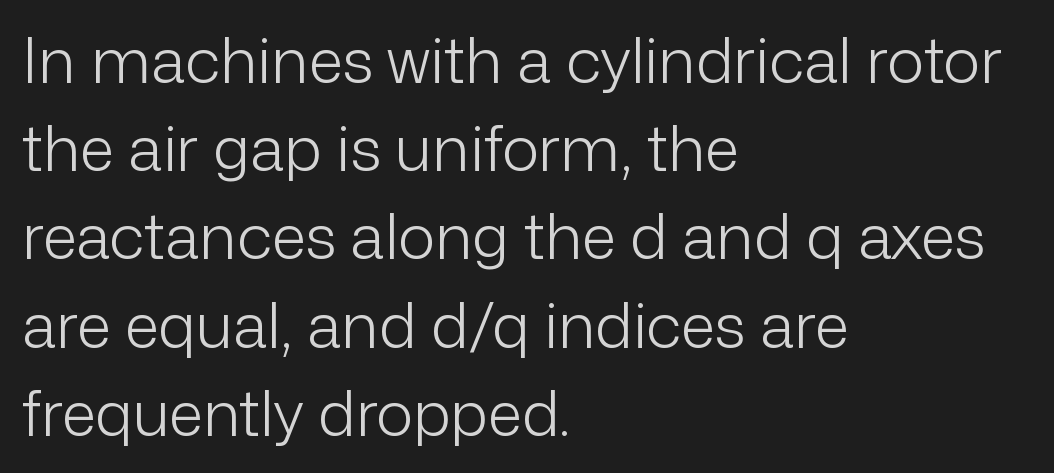
This sample keeps an unexceptional amount of space between lines. You can tell it's not italic because the verticals are truly vertical. The lines in this sample share a left origin and differ only in where they stop. Font category for this specimen: sans-serif. A clean baseline with only descenders dipping below it.
